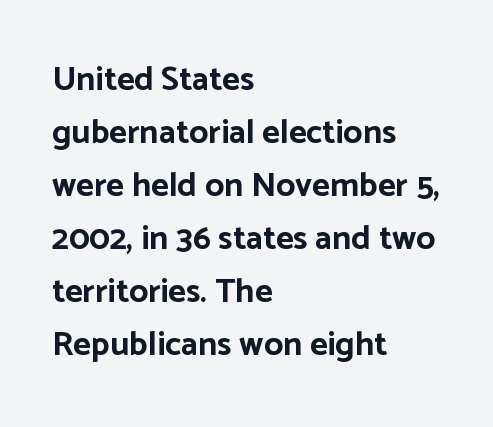
Looks like regular typesetting: each glyph gets only the width it needs. Underline: absent. Nope, not italic — everything's standing straight. Compared with a centered layout, this one pins lines to the left instead. Line spacing here is normal. Compared with typical body copy, the letter spacing here is the same.
